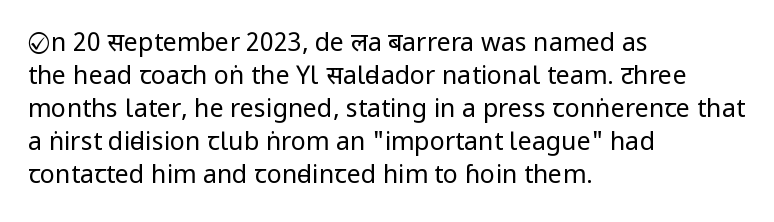
The image shows 25 px text type, upright; set left-aligned, normal line spacing (1.32x), normal letter spacing, not underlined.
